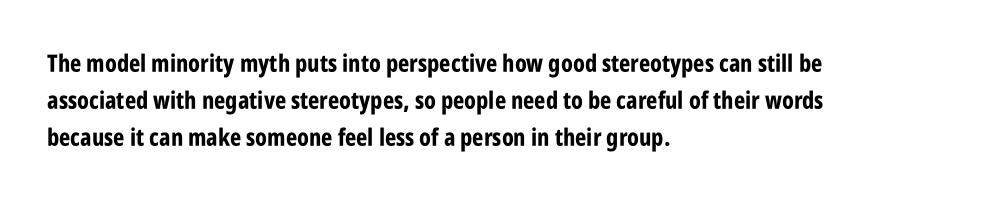
Q: Is the text bold? A: Yes.
Q: Is the text italic (slanted)? A: No, it is upright.
Q: Is the text underlined? A: No.
Q: How is the paragraph aligned? A: Left-aligned.
Q: Is the spacing between letters normal or unusually wide? A: Normal.
Q: Is the spacing between lines tight, normal or loose? A: Normal.
